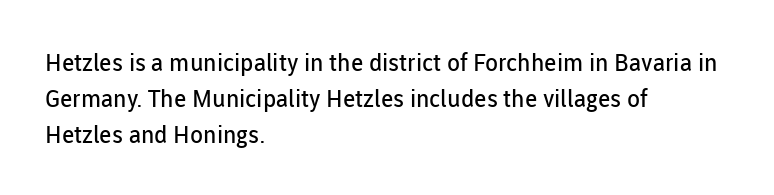
Q: Is the text bold? A: No.
Q: Is the text italic (slanted)? A: No, it is upright.
Q: Is the text underlined? A: No.
Q: How is the paragraph aligned? A: Left-aligned.
Q: Is the spacing between letters normal or unusually wide? A: Normal.
Q: Is the spacing between lines tight, normal or loose? A: Normal.
